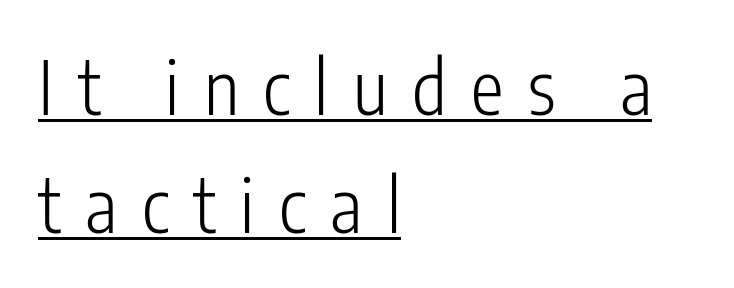
Q: Is the text bold? A: No.
Q: Is the text italic (slanted)? A: No, it is upright.
Q: Is the typeface a serif or a sans-serif typeface? A: Sans-serif.
Q: Is the text underlined? A: Yes.
Q: How is the paragraph aligned? A: Left-aligned.
Q: Is the spacing between letters normal or unusually wide? A: Unusually wide.
Q: Is the spacing between lines tight, normal or loose? A: Normal.
Q: Width (condensed, normal, or wide)? A: Condensed.
Q: Stroke contrast? A: Low.
Q: x-height? A: Medium.
Q: Monospaced? A: No.
